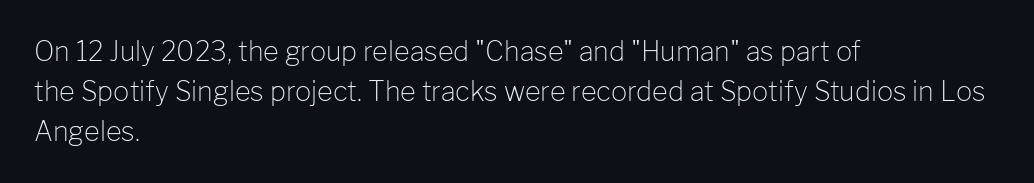
Q: Is the text bold? A: No.
Q: Is the text italic (slanted)? A: No, it is upright.
Q: Is the text underlined? A: No.
Q: How is the paragraph aligned? A: Left-aligned.
Q: Is the spacing between letters normal or unusually wide? A: Normal.
Q: Is the spacing between lines tight, normal or loose? A: Normal.
